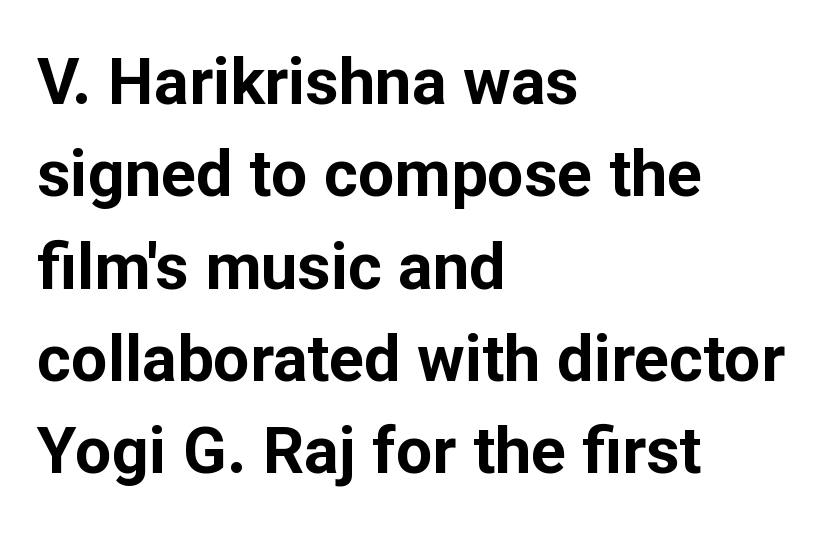
Between one letter and the next there's only the usual sliver of space. Line starts are locked; line ends wander. Do the letters lean? They stand straight. Emphasis by weight is at full strength: bold.
